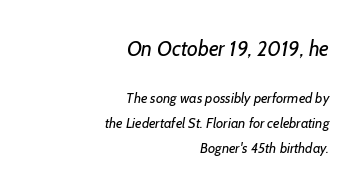
{"bold": "no", "underline": "no", "align": "right", "line_spacing_ratio": 1.77, "letter_spacing": "normal", "letter_spacing_em": 0.0, "larger_block": "first", "size_ratio": 1.5, "glyph_px": 21}
